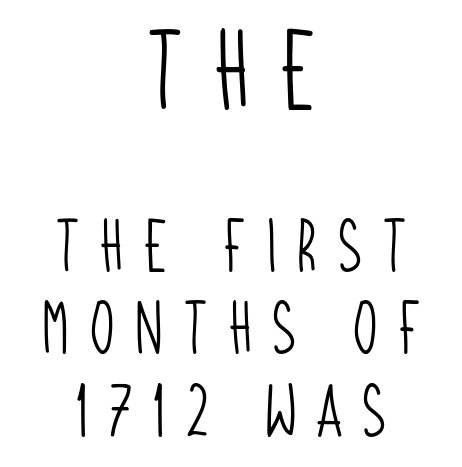
Alignment: centered. A typesetter would call this leading conventional body-copy spacing. In terms of letterform style, serifs are entirely absent. The typesetting does not lean heavy: it is not bold. In this sample the first text group is rendered at the bigger scale. Here the designer chose a conventional face with non-uniform glyph widths.
